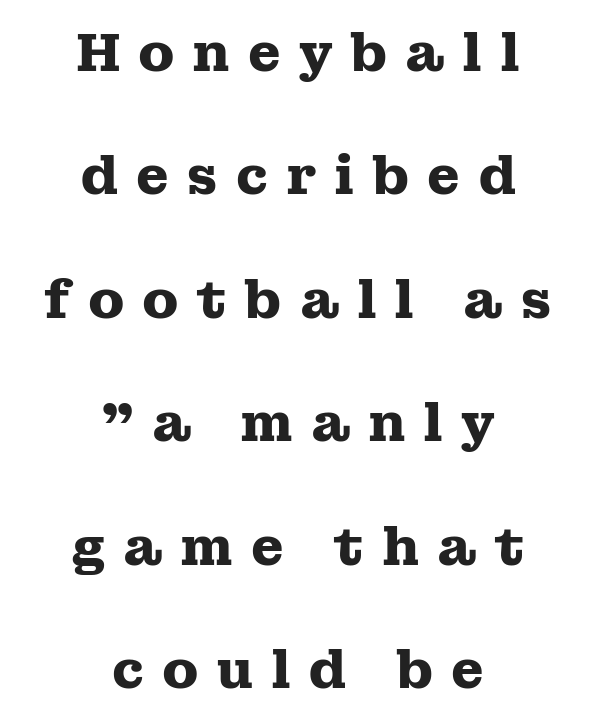
The zone under the glyphs is completely vacant. There is plenty of visible air inserted between adjacent glyphs. The letters carry serifs — small finishing strokes at the ends of their stems. In terms of posture, this sample is upright. Does the leading feel generous? Absolutely, it's lavish. The sample has been set heavy, in full bold.
